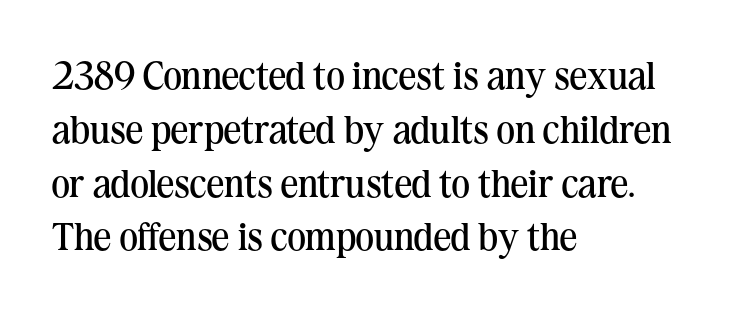
Q: Is the text bold? A: No.
Q: Is the text italic (slanted)? A: No, it is upright.
Q: Is the typeface a serif or a sans-serif typeface? A: Serif.
Q: Is the text underlined? A: No.
Q: How is the paragraph aligned? A: Left-aligned.
Q: Is the spacing between letters normal or unusually wide? A: Normal.
Q: Is the spacing between lines tight, normal or loose? A: Normal.
Q: Width (condensed, normal, or wide)? A: Normal.
Q: Stroke contrast? A: Medium.
Q: x-height? A: Medium.
Q: Monospaced? A: No.
